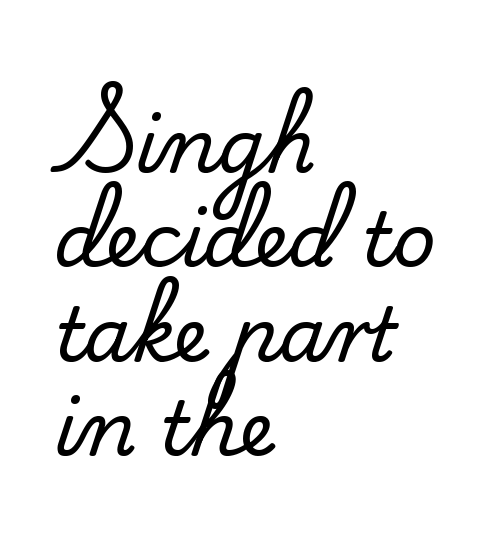
Q: Is the text italic (slanted)? A: Yes.
Q: Is the typeface a serif or a sans-serif typeface? A: Serif.
Q: Is the text underlined? A: No.
Q: How is the paragraph aligned? A: Left-aligned.
Q: Is the spacing between letters normal or unusually wide? A: Normal.
Q: Is the spacing between lines tight, normal or loose? A: Normal.
Q: Width (condensed, normal, or wide)? A: Normal.
Q: Stroke contrast? A: Low.
Q: x-height? A: Small.
Q: Monospaced? A: No.
